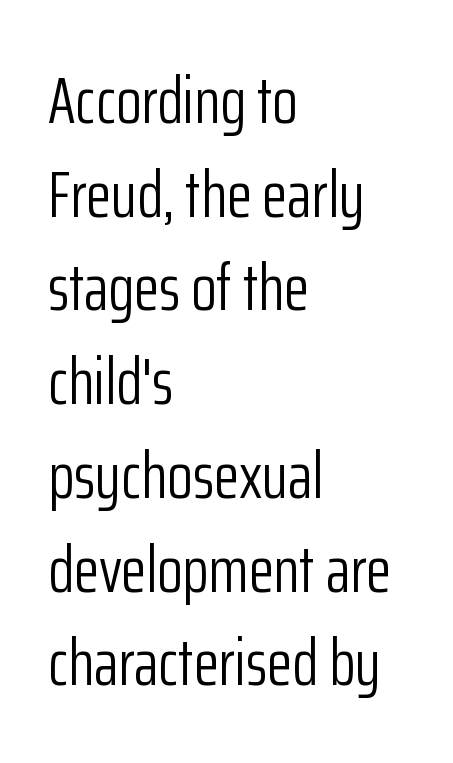
Caption: standard tracking, unaltered. Summary of weight: not heavy and not bold. Type style note: lacks serifs. Rows of type keep a routine distance in the vertical direction.
